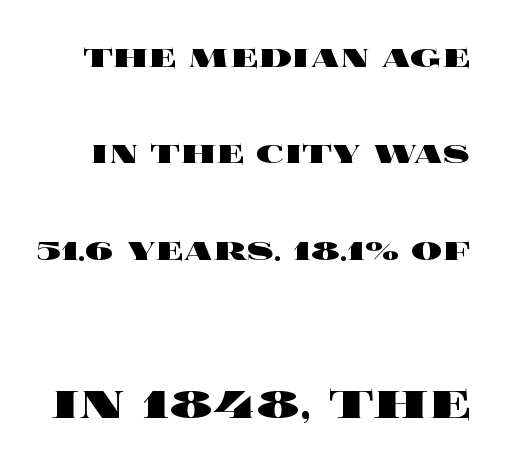
The image shows 59 px heavy, wide type, upright; set loose line spacing (2.47x), normal letter spacing, not underlined; the second (bottom) block is 1.51x larger; a large x-height.
